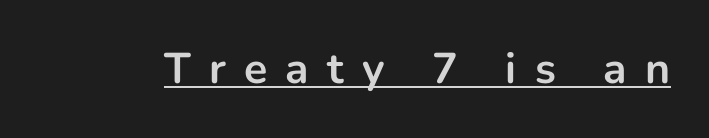
{"serif": "no", "italic": "no", "bold": "yes", "weight": "bold", "width": "normal", "stroke_contrast": "low", "x_height": "medium", "monospaced": "no", "underline": "yes", "letter_spacing": "wide", "letter_spacing_em": 0.42, "glyph_px": 43}
